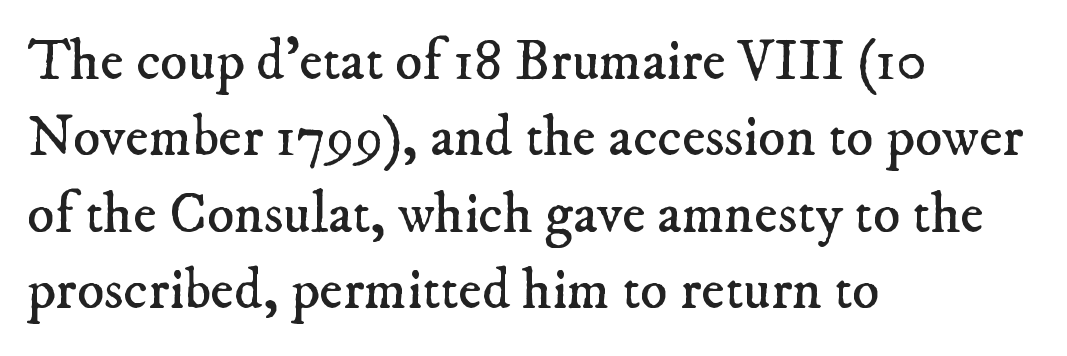
{"serif": "yes", "bold": "no", "weight": "regular", "width": "normal", "stroke_contrast": "low", "x_height": "small", "monospaced": "no", "underline": "no", "align": "left", "line_spacing": "normal", "line_spacing_ratio": 1.34, "letter_spacing": "normal", "letter_spacing_em": 0.0, "glyph_px": 57}
